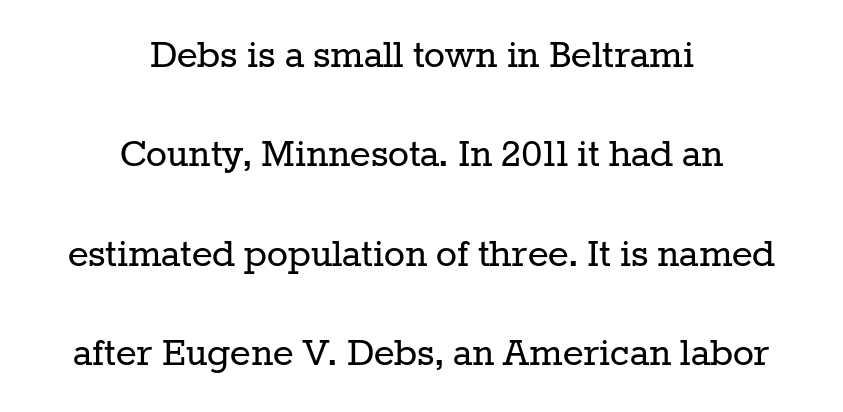
{"serif": "yes", "italic": "no", "bold": "no", "weight": "regular", "width": "normal", "stroke_contrast": "low", "x_height": "medium", "monospaced": "no", "underline": "no", "align": "center", "line_spacing": "loose", "line_spacing_ratio": 2.26, "letter_spacing": "normal", "letter_spacing_em": 0.0, "glyph_px": 44}
